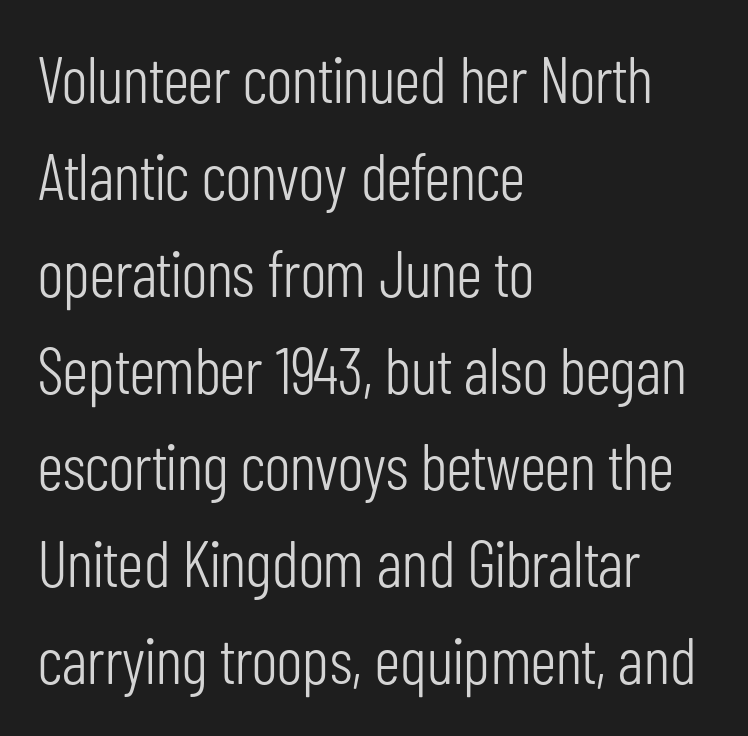
The image shows 65 px light, condensed sans-serif type, upright; set left-aligned, normal line spacing (1.49x), normal letter spacing, not underlined; low stroke contrast and a medium x-height.
